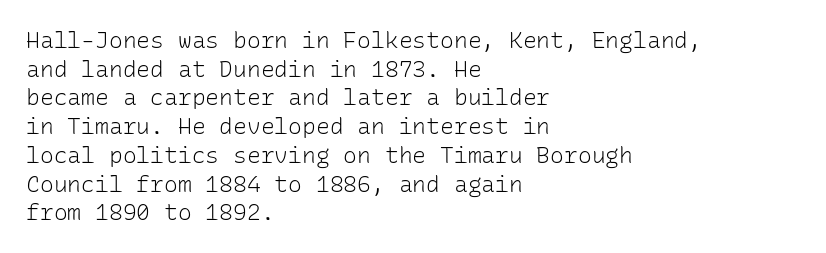
Q: Is the text bold? A: No.
Q: Is the text italic (slanted)? A: No, it is upright.
Q: Is the text underlined? A: No.
Q: How is the paragraph aligned? A: Left-aligned.
Q: Is the spacing between letters normal or unusually wide? A: Normal.
Q: Is the spacing between lines tight, normal or loose? A: Normal.
